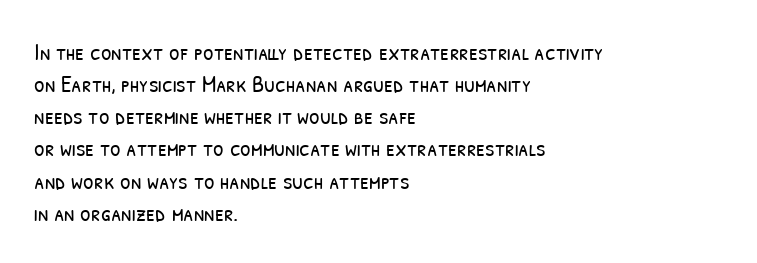
Interline gaps are of average width in this sample. Any mark beneath the type? The region is blank. Visually the block forms a straight wall on the left and a jagged coastline on the right. No heavy texture on the line: the type isn't bold.
